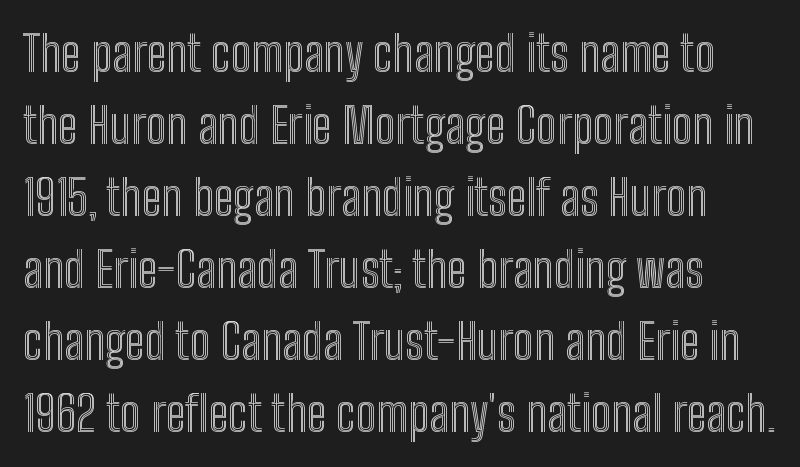
The image shows 49 px condensed type, upright; set normal line spacing (1.47x), normal letter spacing, not underlined; a medium x-height.
